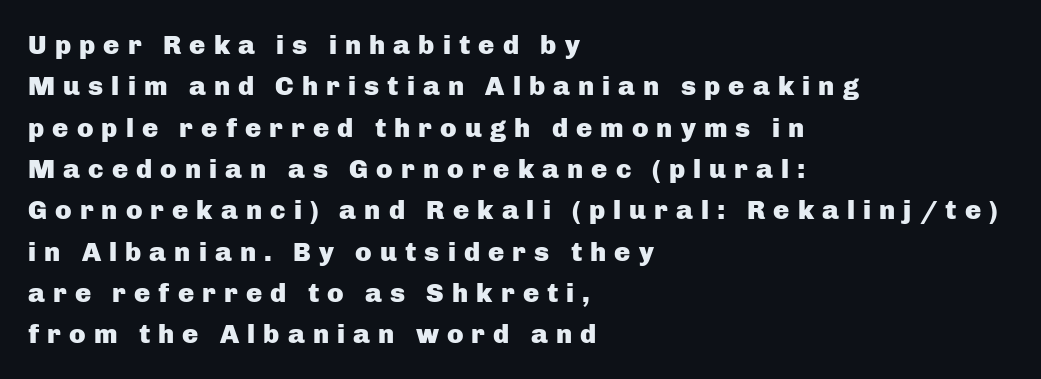
{"italic": "no", "bold": "yes", "underline": "no", "align": "left", "line_spacing": "normal", "line_spacing_ratio": 1.53, "letter_spacing": "wide", "letter_spacing_em": 0.3, "glyph_px": 27}
